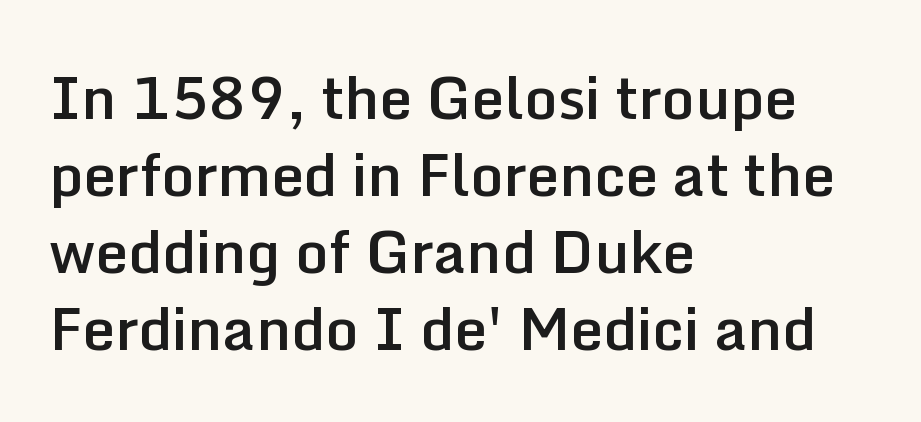
{"serif": "no", "italic": "no", "bold": "semi", "weight": "semibold", "width": "normal", "stroke_contrast": "low", "x_height": "medium", "monospaced": "no", "underline": "no", "align": "left", "line_spacing": "normal", "line_spacing_ratio": 1.33, "letter_spacing": "normal", "letter_spacing_em": 0.0, "glyph_px": 58}
